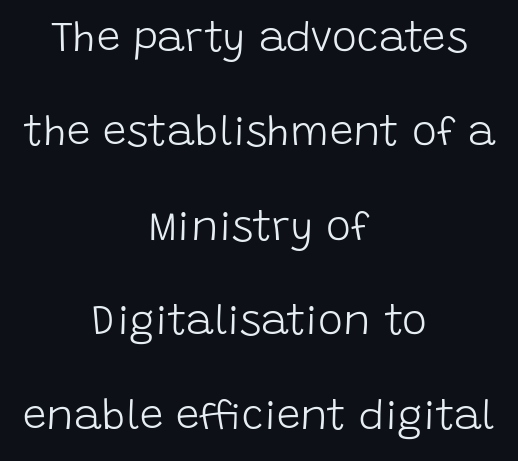
The image shows 42 px light sans-serif type, upright; set centered, loose line spacing (2.25x), normal letter spacing, not underlined; low stroke contrast and a large x-height.
